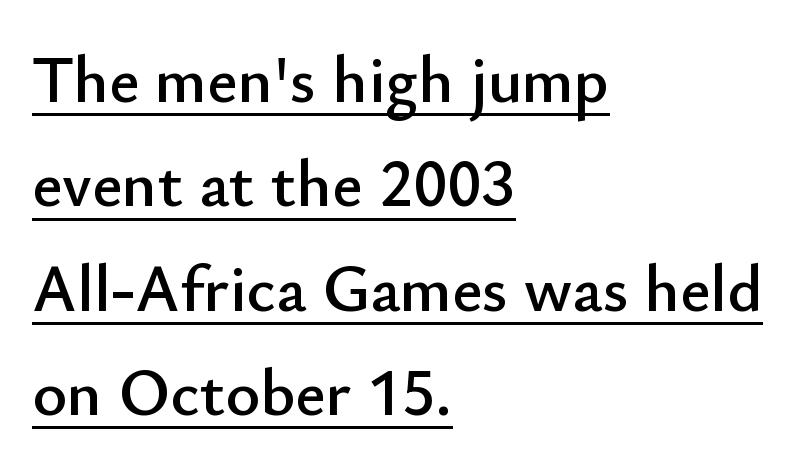
{"serif": "no", "italic": "no", "width": "normal", "stroke_contrast": "low", "x_height": "small", "monospaced": "no", "underline": "yes", "align": "left", "line_spacing": "normal", "line_spacing_ratio": 1.58, "letter_spacing": "normal", "letter_spacing_em": 0.0, "glyph_px": 66}
